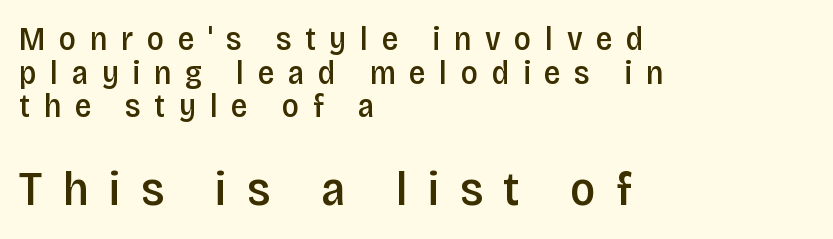
{"serif": "no", "italic": "no", "bold": "semi", "weight": "semibold", "width": "condensed", "stroke_contrast": "low", "x_height": "large", "monospaced": "no", "underline": "no", "align": "left", "line_spacing": "tight", "line_spacing_ratio": 1.02, "letter_spacing": "wide", "letter_spacing_em": 0.41, "larger_block": "second", "size_ratio": 1.48, "glyph_px": 49}
